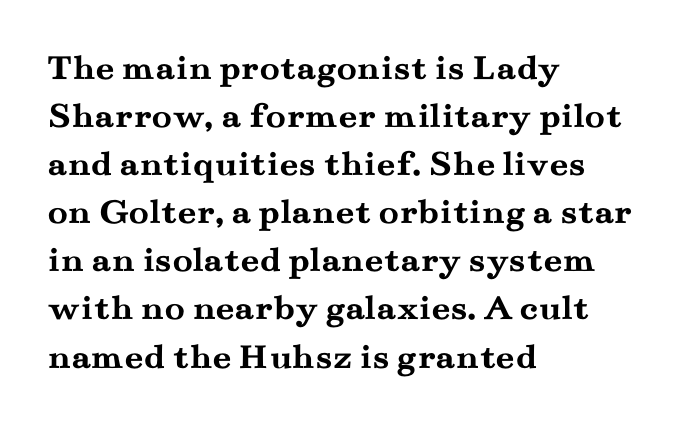
The image shows 37 px semibold, wide serif type, upright; set left-aligned, normal line spacing (1.3x), normal letter spacing, not underlined; medium stroke contrast and a small x-height.
